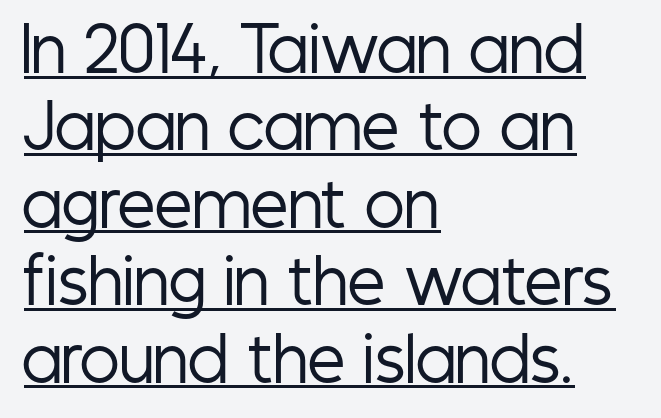
Q: Is the text bold? A: No.
Q: Is the text italic (slanted)? A: No, it is upright.
Q: Is the typeface a serif or a sans-serif typeface? A: Sans-serif.
Q: Is the text underlined? A: Yes.
Q: How is the paragraph aligned? A: Left-aligned.
Q: Is the spacing between letters normal or unusually wide? A: Normal.
Q: Is the spacing between lines tight, normal or loose? A: Normal.
Q: Width (condensed, normal, or wide)? A: Condensed.
Q: Stroke contrast? A: Low.
Q: x-height? A: Medium.
Q: Monospaced? A: No.
